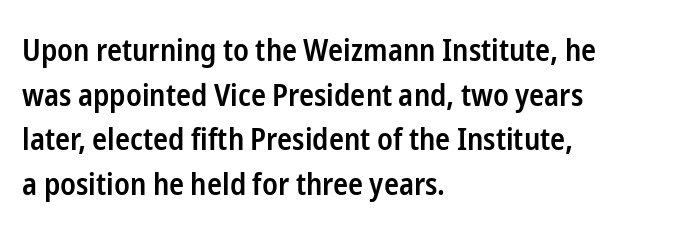
Q: Is the text bold? A: Semi-bold.
Q: Is the text italic (slanted)? A: No, it is upright.
Q: Is the typeface a serif or a sans-serif typeface? A: Sans-serif.
Q: Is the text underlined? A: No.
Q: How is the paragraph aligned? A: Left-aligned.
Q: Is the spacing between letters normal or unusually wide? A: Normal.
Q: Is the spacing between lines tight, normal or loose? A: Normal.
Q: Width (condensed, normal, or wide)? A: Condensed.
Q: Stroke contrast? A: Low.
Q: x-height? A: Medium.
Q: Monospaced? A: No.
